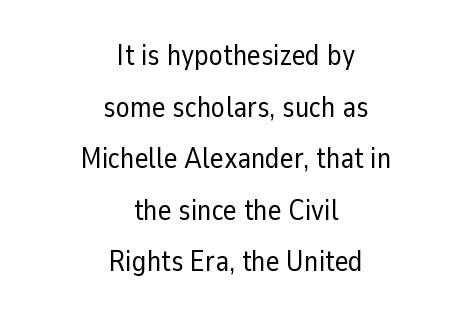
Q: Is the text bold? A: No.
Q: Is the text italic (slanted)? A: No, it is upright.
Q: Is the typeface a serif or a sans-serif typeface? A: Sans-serif.
Q: Is the text underlined? A: No.
Q: How is the paragraph aligned? A: Centered.
Q: Is the spacing between letters normal or unusually wide? A: Normal.
Q: Width (condensed, normal, or wide)? A: Normal.
Q: Stroke contrast? A: Low.
Q: x-height? A: Medium.
Q: Monospaced? A: No.
